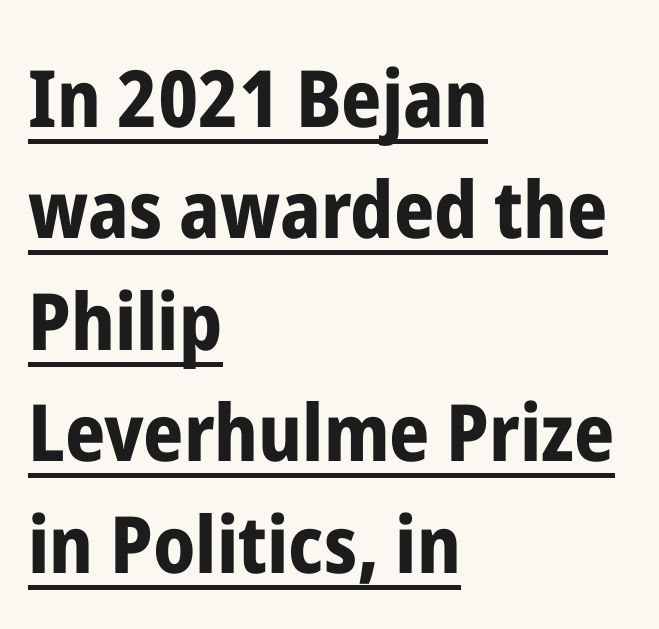
{"serif": "no", "italic": "no", "bold": "yes", "weight": "bold", "width": "condensed", "stroke_contrast": "low", "x_height": "medium", "monospaced": "no", "underline": "yes", "align": "left", "line_spacing": "normal", "line_spacing_ratio": 1.41, "letter_spacing": "normal", "letter_spacing_em": 0.0, "glyph_px": 79}
